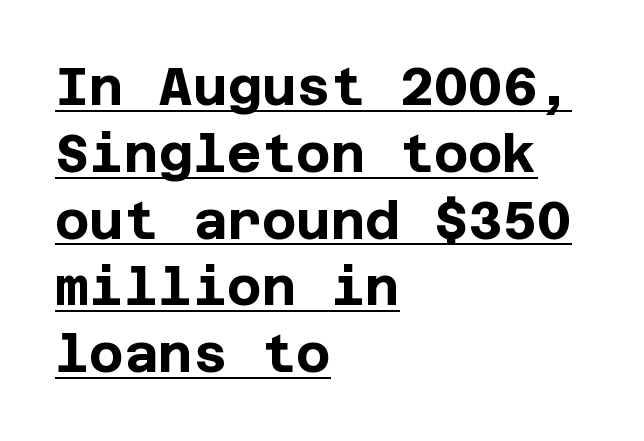
Q: Is the text bold? A: Yes.
Q: Is the text italic (slanted)? A: No, it is upright.
Q: Is the typeface a serif or a sans-serif typeface? A: Sans-serif.
Q: Is the text underlined? A: Yes.
Q: How is the paragraph aligned? A: Left-aligned.
Q: Is the spacing between letters normal or unusually wide? A: Normal.
Q: Is the spacing between lines tight, normal or loose? A: Normal.
Q: Width (condensed, normal, or wide)? A: Normal.
Q: Stroke contrast? A: Low.
Q: x-height? A: Large.
